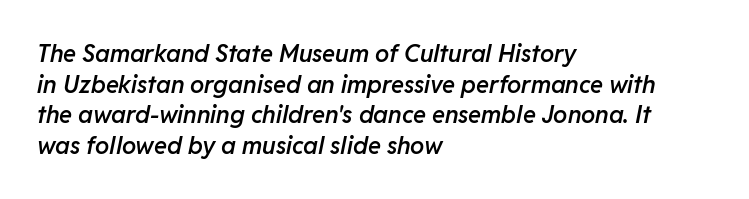
Q: Is the text bold? A: Semi-bold.
Q: Is the text italic (slanted)? A: Yes, it leans right by about 11 degrees.
Q: Is the text underlined? A: No.
Q: How is the paragraph aligned? A: Left-aligned.
Q: Is the spacing between letters normal or unusually wide? A: Normal.
Q: Is the spacing between lines tight, normal or loose? A: Normal.
